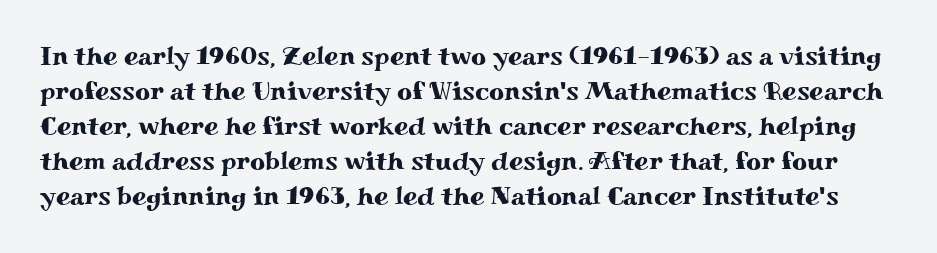
Q: Is the text italic (slanted)? A: No, it is upright.
Q: Is the text underlined? A: No.
Q: Is the spacing between letters normal or unusually wide? A: Normal.
Q: Is the spacing between lines tight, normal or loose? A: Normal.
